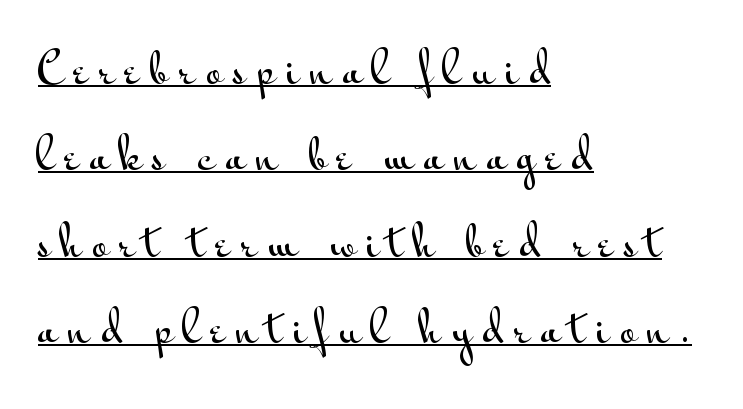
Q: Is the text italic (slanted)? A: Yes.
Q: Is the typeface a serif or a sans-serif typeface? A: Sans-serif.
Q: Is the text underlined? A: Yes.
Q: How is the paragraph aligned? A: Left-aligned.
Q: Is the spacing between letters normal or unusually wide? A: Unusually wide.
Q: Is the spacing between lines tight, normal or loose? A: Loose.
Q: Width (condensed, normal, or wide)? A: Wide.
Q: Stroke contrast? A: Medium.
Q: x-height? A: Small.
Q: Monospaced? A: No.
